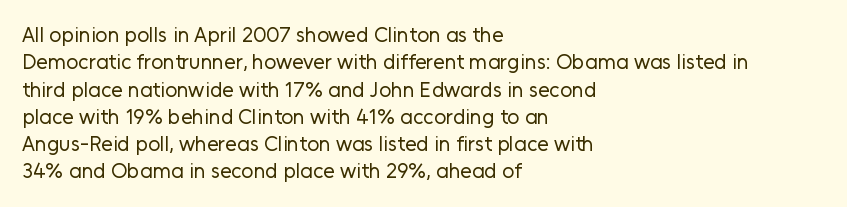
The image shows 21 px text type, upright; set left-aligned, normal line spacing (1.3x), normal letter spacing, not underlined.
